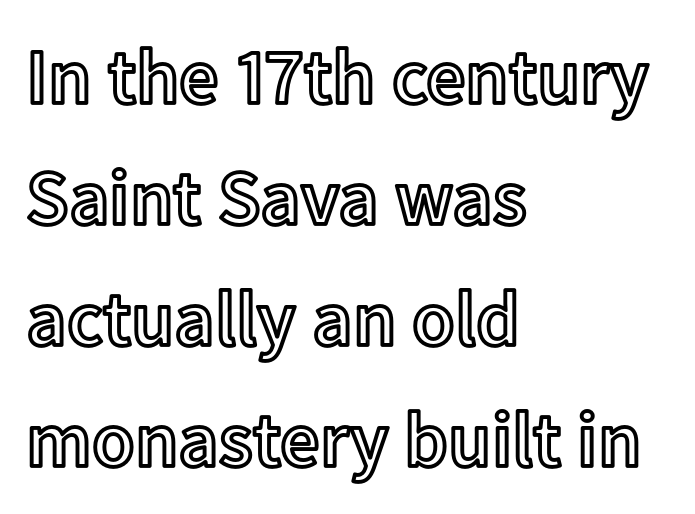
{"italic": "no", "width": "normal", "x_height": "medium", "monospaced": "no", "underline": "no", "align": "left", "line_spacing": "normal", "line_spacing_ratio": 1.55, "letter_spacing": "normal", "letter_spacing_em": 0.0, "glyph_px": 78}
